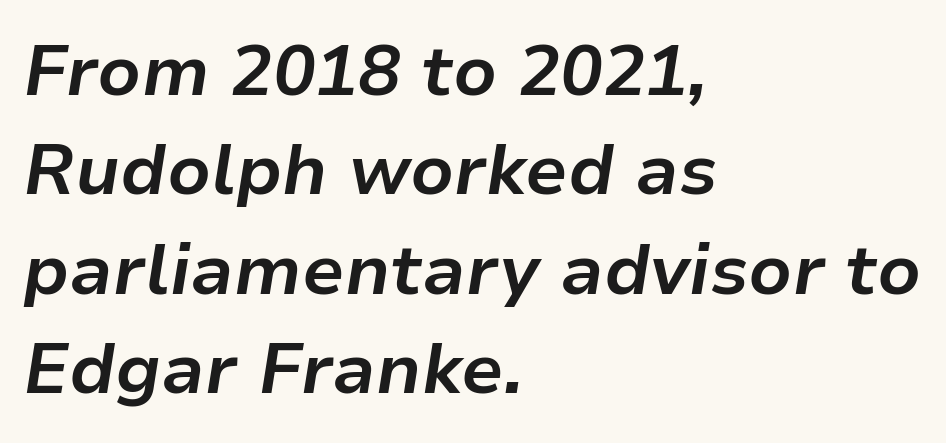
Q: Is the text bold? A: Yes.
Q: Is the text italic (slanted)? A: Yes, it leans right by about 9 degrees.
Q: Is the text underlined? A: No.
Q: How is the paragraph aligned? A: Left-aligned.
Q: Is the spacing between letters normal or unusually wide? A: Normal.
Q: Is the spacing between lines tight, normal or loose? A: Normal.
Q: Width (condensed, normal, or wide)? A: Normal.
Q: Stroke contrast? A: Low.
Q: x-height? A: Medium.
Q: Monospaced? A: No.
